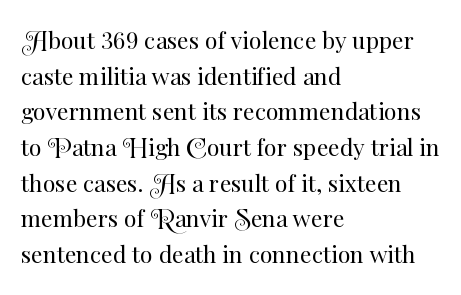
Baseline-to-baseline distance is the conventional proportion of letter height. The passage is arranged the way most books set body copy — flush left. The glyphs are unaccompanied by any horizontal stroke below them. The gaps between neighbouring characters are ordinary and unremarkable.
